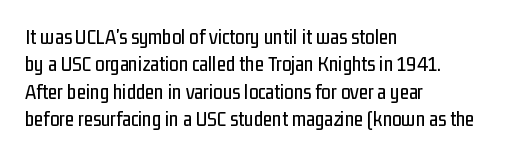
Q: Is the text italic (slanted)? A: No, it is upright.
Q: Is the text underlined? A: No.
Q: How is the paragraph aligned? A: Left-aligned.
Q: Is the spacing between letters normal or unusually wide? A: Normal.
Q: Is the spacing between lines tight, normal or loose? A: Normal.
